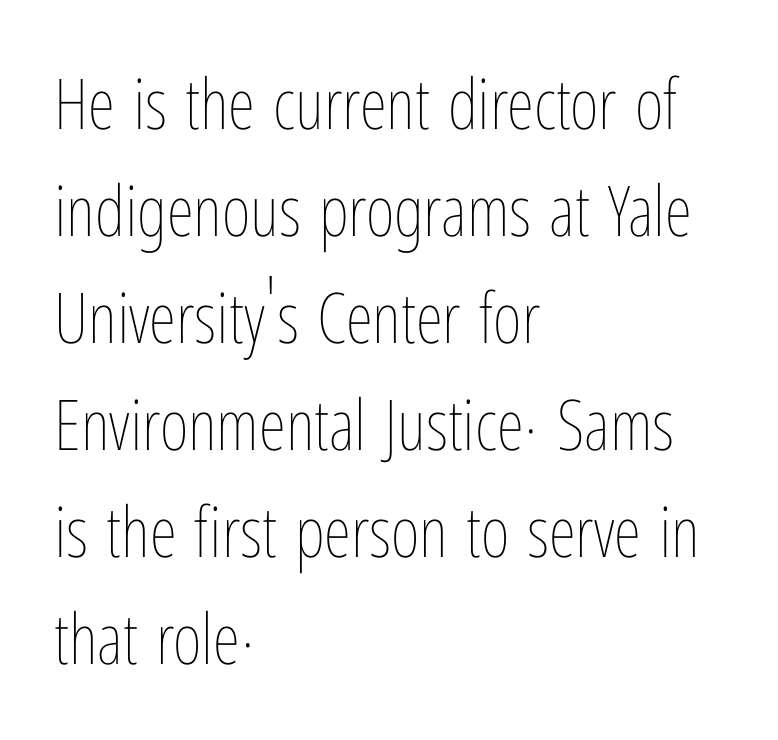
{"italic": "no", "bold": "no", "weight": "thin", "width": "condensed", "stroke_contrast": "low", "x_height": "medium", "monospaced": "no", "underline": "no", "align": "left", "line_spacing": "normal", "line_spacing_ratio": 1.53, "letter_spacing": "normal", "letter_spacing_em": 0.0, "glyph_px": 70}
